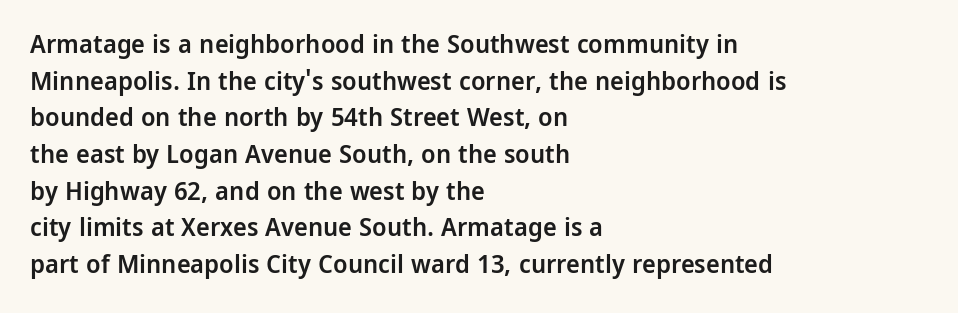
Every row of glyphs begins at an identical x-position on the left. Summary of weight: moderately heavy, a semibold. Evenly set lines give the paragraph a standard silhouette. In terms of letterspacing, this is plain default setting. When letters stand straight like this, we call the style roman or upright. The gap between lines stays unmarked.
